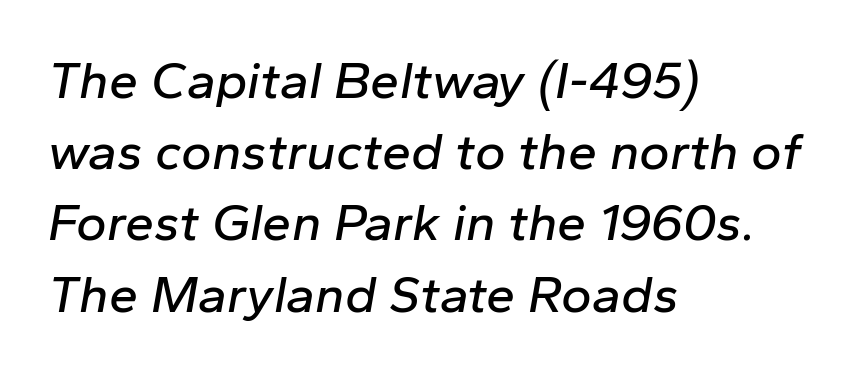
The image shows 52 px text type, italic (leaning right); set left-aligned, normal line spacing (1.37x), normal letter spacing, not underlined; low stroke contrast and a medium x-height.
